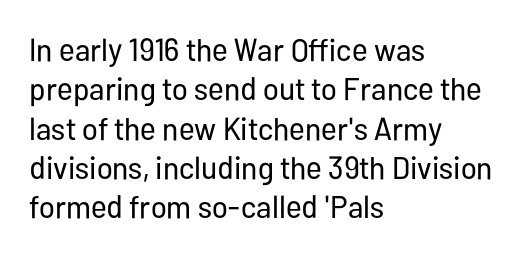
Nope, no serifs anywhere on these letters. The string is rendered with underlining switched off. Short note: letters normally spaced. This reads as an unemphasized weight, regular at the heaviest.
